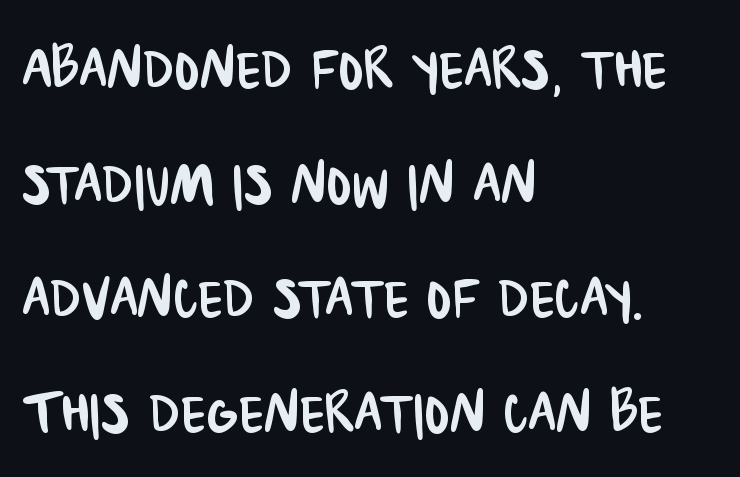
Q: Is the typeface a serif or a sans-serif typeface? A: Sans-serif.
Q: Is the text underlined? A: No.
Q: How is the paragraph aligned? A: Left-aligned.
Q: Is the spacing between letters normal or unusually wide? A: Normal.
Q: Is the spacing between lines tight, normal or loose? A: Normal.
Q: Width (condensed, normal, or wide)? A: Condensed.
Q: Stroke contrast? A: Low.
Q: x-height? A: Large.
Q: Monospaced? A: No.
